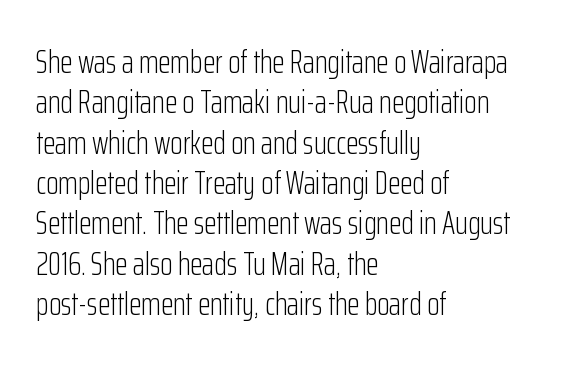
The image shows 32 px light, condensed sans-serif type, upright; set left-aligned, normal line spacing (1.26x), normal letter spacing, not underlined; low stroke contrast and a medium x-height.
